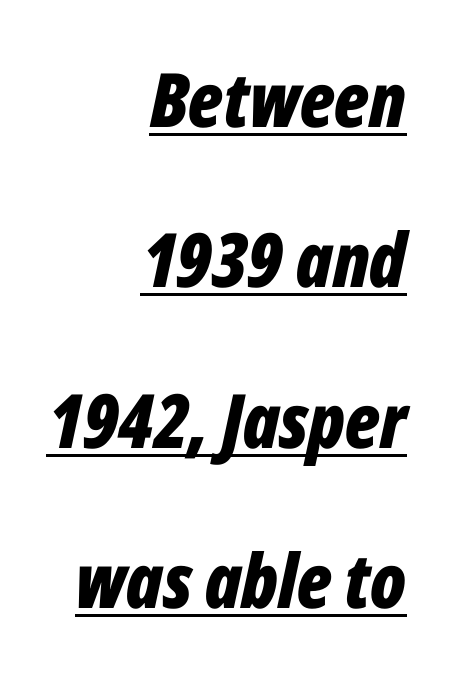
{"italic": "yes", "lean": "right", "slant_degrees": 12, "bold": "yes", "weight": "bold", "width": "condensed", "stroke_contrast": "low", "x_height": "medium", "monospaced": "no", "underline": "yes", "align": "right", "line_spacing": "loose", "line_spacing_ratio": 2.14, "letter_spacing": "normal", "letter_spacing_em": 0.0, "glyph_px": 75}
